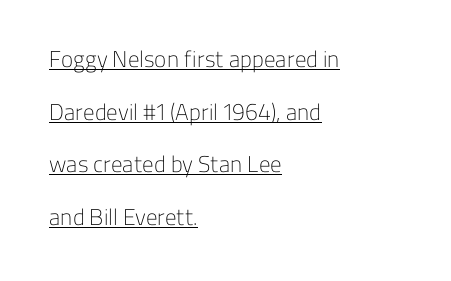
{"italic": "no", "bold": "no", "underline": "yes", "align": "left", "line_spacing": "loose", "line_spacing_ratio": 2.29, "letter_spacing": "normal", "letter_spacing_em": 0.0, "glyph_px": 23}
